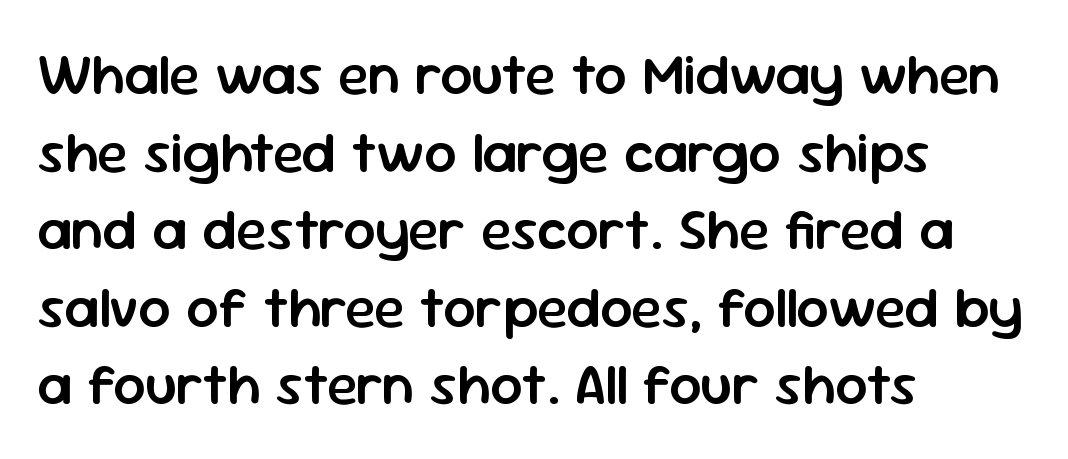
The image shows 57 px semibold sans-serif type, upright; set left-aligned, normal line spacing (1.36x), normal letter spacing, not underlined; low stroke contrast and a medium x-height.
